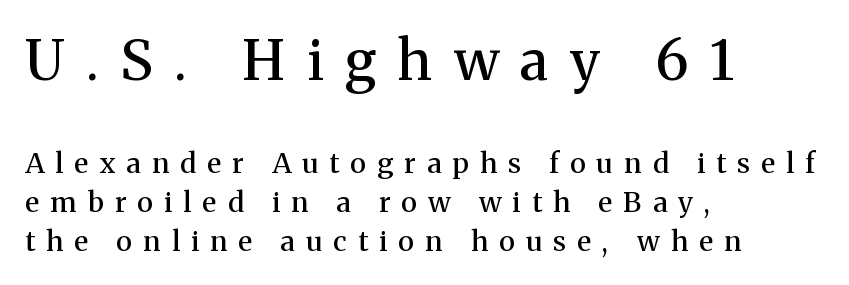
{"serif": "yes", "italic": "no", "bold": "semi", "weight": "semibold", "width": "normal", "stroke_contrast": "medium", "x_height": "medium", "monospaced": "no", "underline": "no", "align": "left", "line_spacing": "normal", "line_spacing_ratio": 1.39, "letter_spacing": "wide", "letter_spacing_em": 0.4, "larger_block": "first", "size_ratio": 1.96, "glyph_px": 55}
